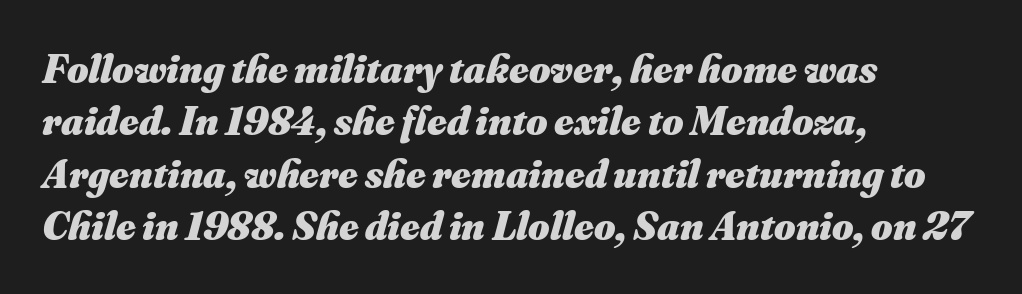
{"italic": "yes", "lean": "right", "slant_degrees": 16, "bold": "yes", "weight": "heavy", "width": "normal", "stroke_contrast": "medium", "x_height": "small", "monospaced": "no", "underline": "no", "align": "left", "line_spacing": "normal", "line_spacing_ratio": 1.28, "letter_spacing": "normal", "letter_spacing_em": 0.0, "glyph_px": 41}
